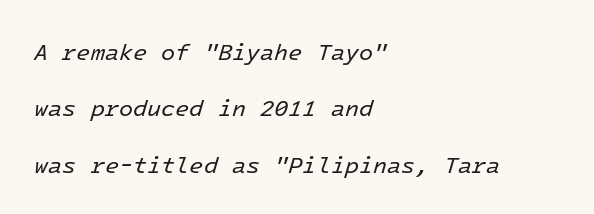
The image shows 23 px text type, italic (leaning right); set left-aligned, loose line spacing (2.45x), normal letter spacing, not underlined.
